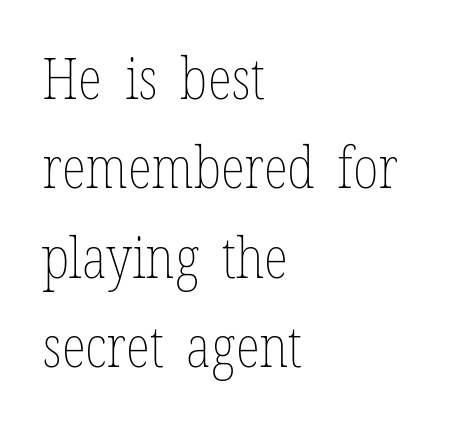
The foot of each line stays bare and open. Interline gaps are of average width in this sample. Typeset ragged right — the left edge is the straight one. Looks like regular typesetting: each glyph gets only the width it needs.
